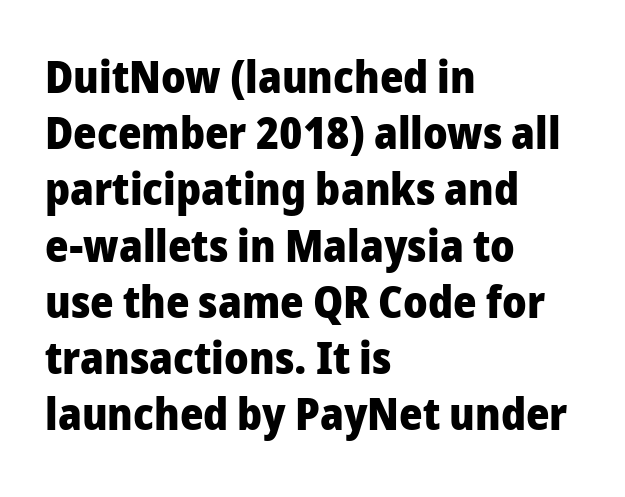
{"serif": "no", "italic": "no", "bold": "yes", "weight": "heavy", "width": "normal", "stroke_contrast": "low", "x_height": "medium", "monospaced": "no", "underline": "no", "align": "left", "line_spacing": "normal", "line_spacing_ratio": 1.25, "letter_spacing": "normal", "letter_spacing_em": 0.0, "glyph_px": 45}
